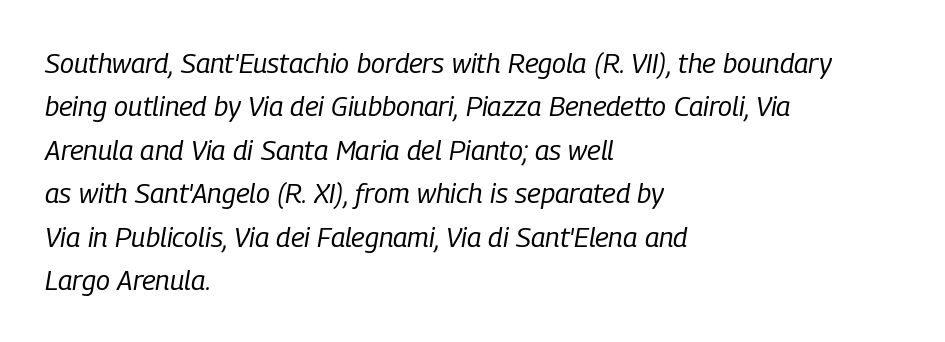
The image shows 28 px regular-weight, condensed type, italic (leaning right); set left-aligned, normal line spacing (1.55x), normal letter spacing, not underlined; low stroke contrast and a medium x-height.
